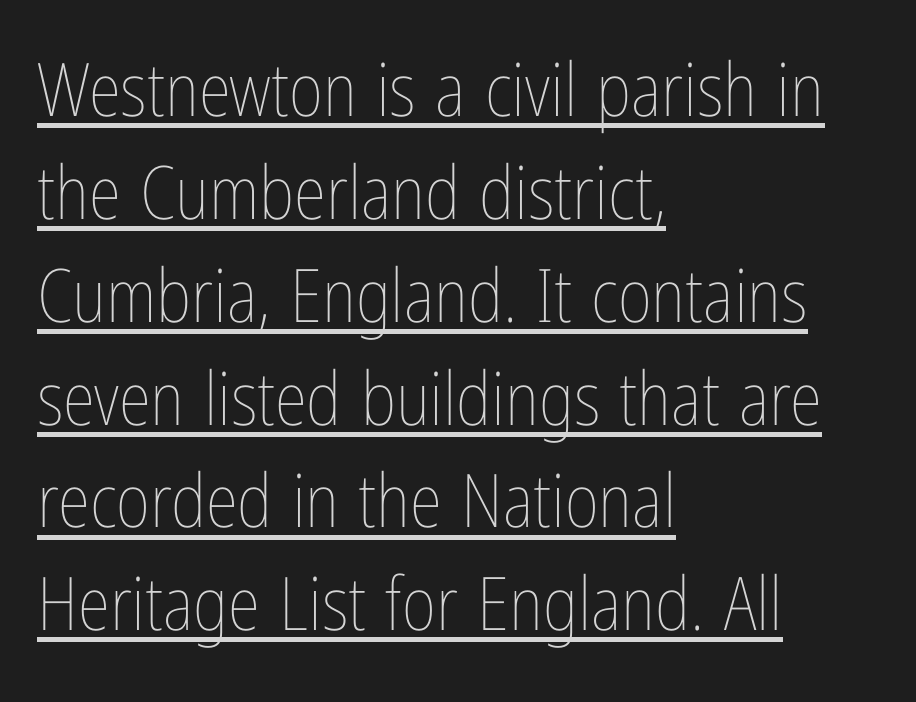
Does extra space separate the letters? No, they use regular spacing. These characters rest on top of a visible drawn line. This is not heavy type; no bold has been used. Line beginnings align vertically; line endings do not.
